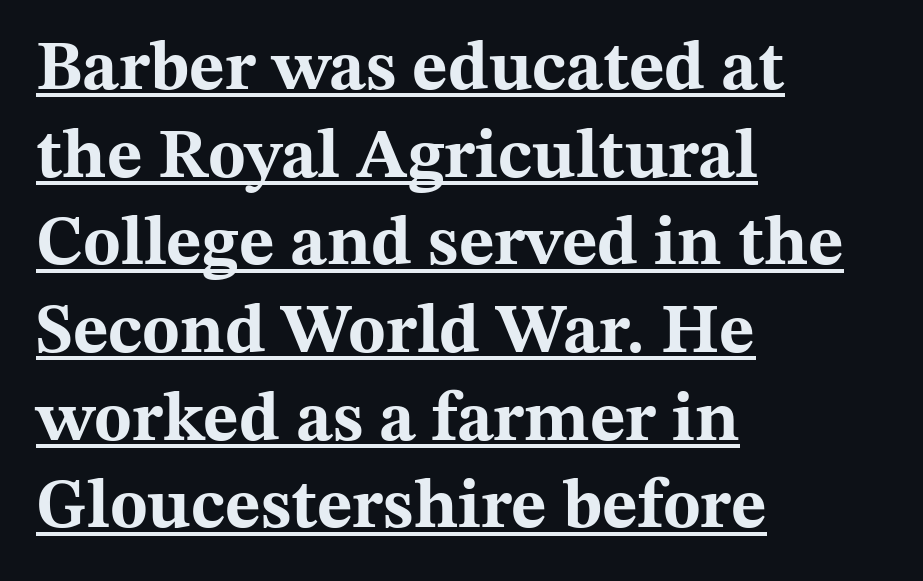
{"serif": "yes", "italic": "no", "bold": "yes", "weight": "bold", "width": "wide", "stroke_contrast": "medium", "x_height": "medium", "monospaced": "no", "underline": "yes", "align": "left", "line_spacing": "normal", "line_spacing_ratio": 1.27, "letter_spacing": "normal", "letter_spacing_em": 0.0, "glyph_px": 69}
